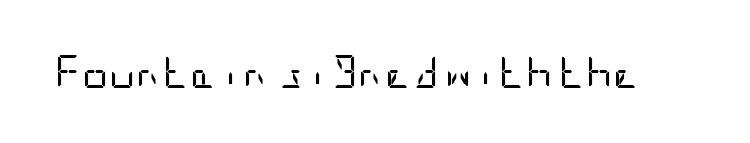
Q: Is the text bold? A: No.
Q: Is the text italic (slanted)? A: No, it is upright.
Q: Is the typeface a serif or a sans-serif typeface? A: Sans-serif.
Q: Is the text underlined? A: No.
Q: Is the spacing between letters normal or unusually wide? A: Normal.
Q: Width (condensed, normal, or wide)? A: Condensed.
Q: Stroke contrast? A: Low.
Q: x-height? A: Large.
